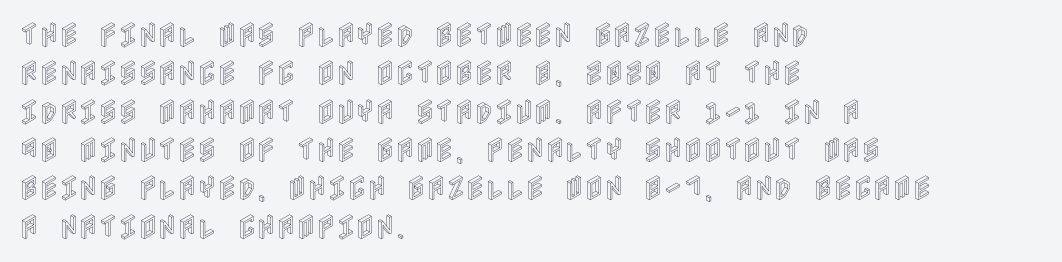
The image shows 27 px text type, upright; set left-aligned, normal line spacing (1.42x), normal letter spacing, not underlined.
